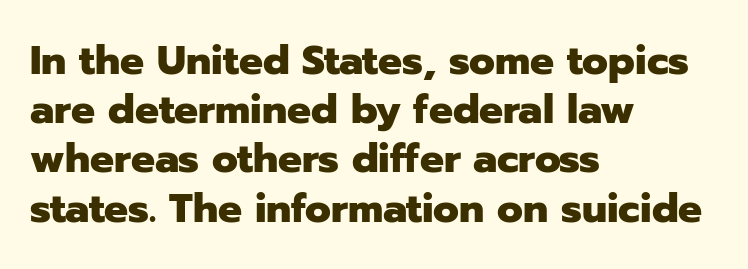
Q: Is the text bold? A: Yes.
Q: Is the text italic (slanted)? A: No, it is upright.
Q: Is the typeface a serif or a sans-serif typeface? A: Sans-serif.
Q: Is the text underlined? A: No.
Q: How is the paragraph aligned? A: Left-aligned.
Q: Is the spacing between letters normal or unusually wide? A: Normal.
Q: Width (condensed, normal, or wide)? A: Normal.
Q: Stroke contrast? A: Low.
Q: x-height? A: Medium.
Q: Monospaced? A: No.
